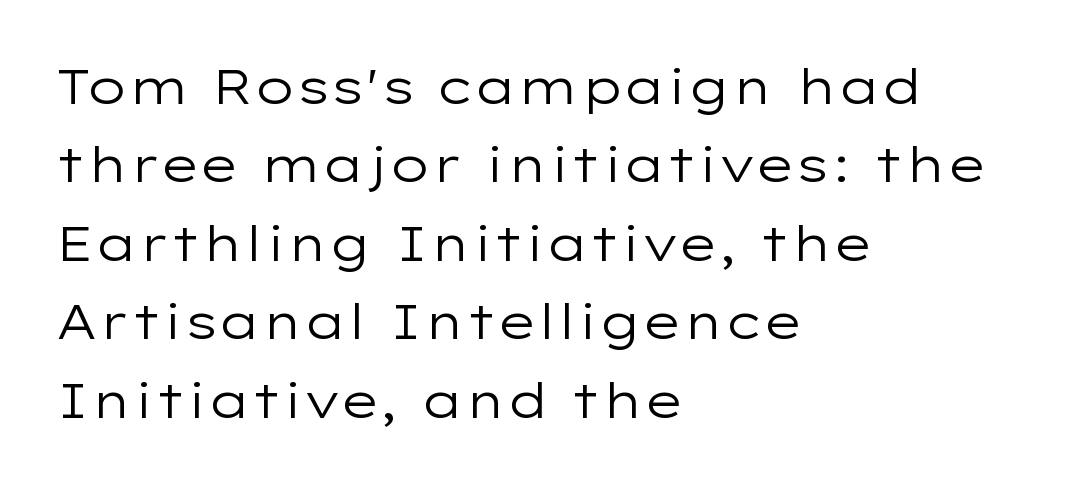
{"serif": "no", "italic": "no", "bold": "no", "weight": "regular", "width": "wide", "stroke_contrast": "low", "x_height": "medium", "monospaced": "no", "underline": "no", "align": "left", "line_spacing": "normal", "line_spacing_ratio": 1.6, "letter_spacing": "normal", "letter_spacing_em": 0.0, "glyph_px": 49}
